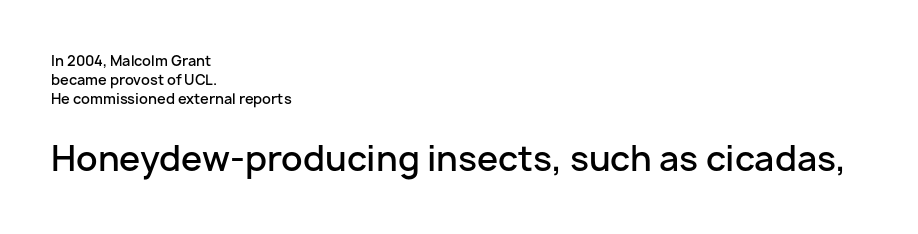
Q: Is the text bold? A: Semi-bold.
Q: Is the text italic (slanted)? A: No, it is upright.
Q: Is the typeface a serif or a sans-serif typeface? A: Sans-serif.
Q: Is the text underlined? A: No.
Q: How is the paragraph aligned? A: Left-aligned.
Q: Is the spacing between letters normal or unusually wide? A: Normal.
Q: Is the spacing between lines tight, normal or loose? A: Normal.
Q: Which block of text is set in a larger size, the first (top) or the second (bottom)? A: The second (bottom) one.
Q: Width (condensed, normal, or wide)? A: Normal.
Q: Stroke contrast? A: Low.
Q: x-height? A: Medium.
Q: Monospaced? A: No.
